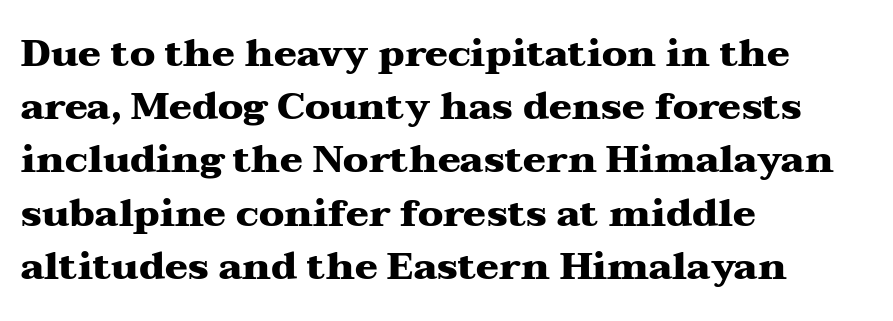
The image shows 38 px heavy, wide serif type, upright; set left-aligned, normal line spacing (1.4x), normal letter spacing, not underlined; medium stroke contrast and a medium x-height.
